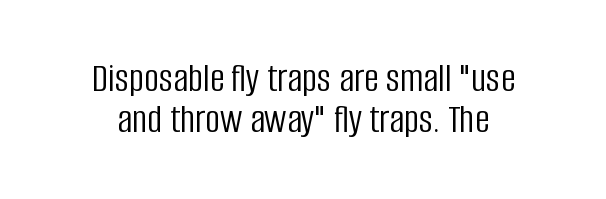
These lines keep a tight, regular rhythm from letter to letter. The characters display no serif detailing; their extremities are plain. Each new line begins almost immediately beneath the previous one. Note the varied advance widths — an 'i' is clearly narrower than an 'm'. The letters look calm and open, with moderate or lighter stems. Underlining? Definitely not there.
